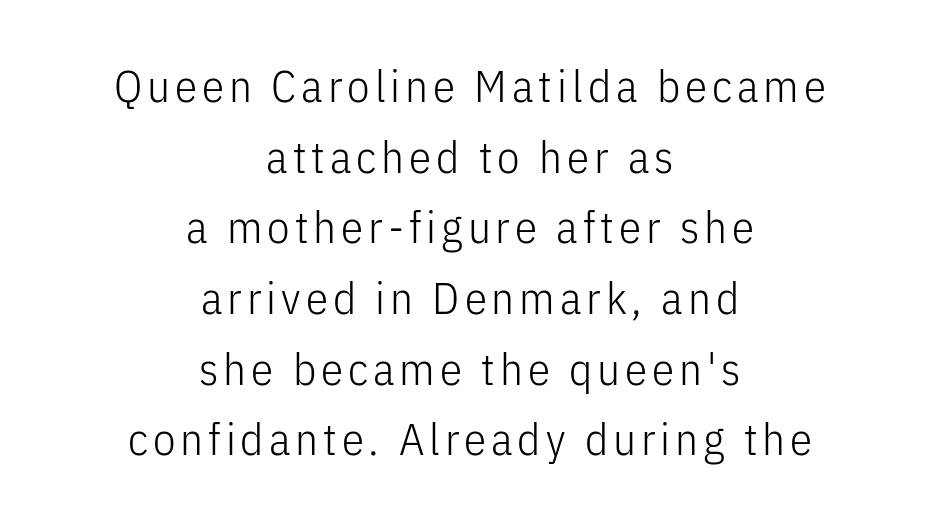
The image shows 45 px light, condensed sans-serif type, upright; set centered, normal line spacing (1.57x), not underlined; low stroke contrast and a medium x-height.
